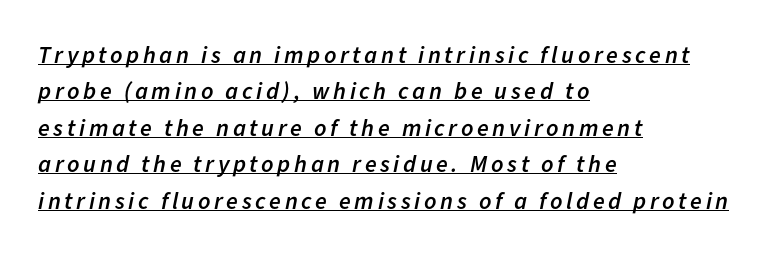
{"italic": "yes", "lean": "right", "slant_degrees": 11, "bold": "semi", "underline": "yes", "align": "left", "line_spacing": "normal", "line_spacing_ratio": 1.52, "glyph_px": 24}
